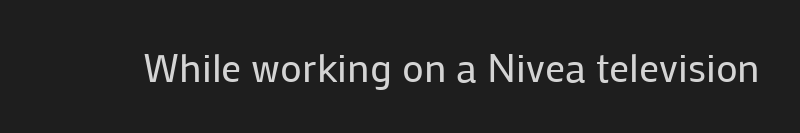
The image shows 40 px regular-weight sans-serif type, upright; set normal letter spacing, not underlined; low stroke contrast and a medium x-height.
